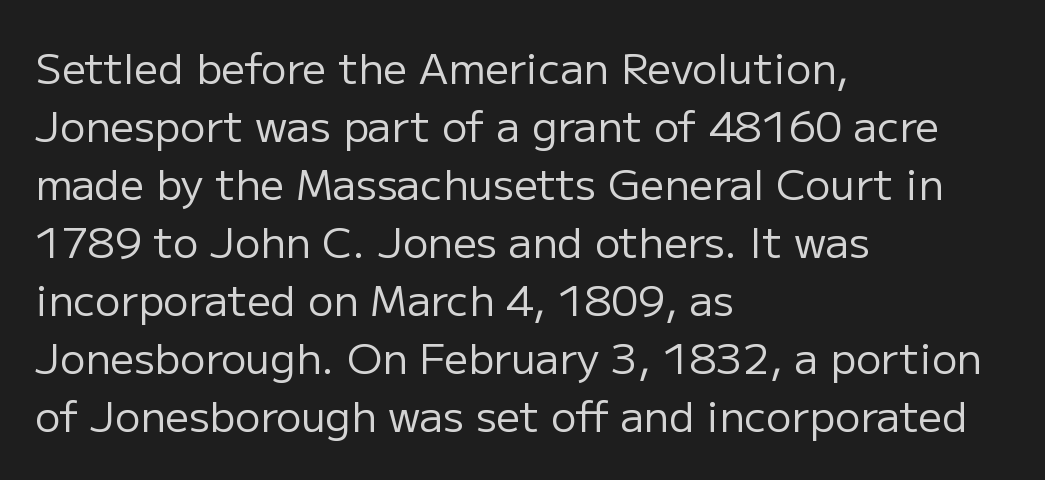
The image shows 42 px regular-weight sans-serif type, upright; set left-aligned, normal line spacing (1.38x), normal letter spacing, not underlined; low stroke contrast and a medium x-height.
